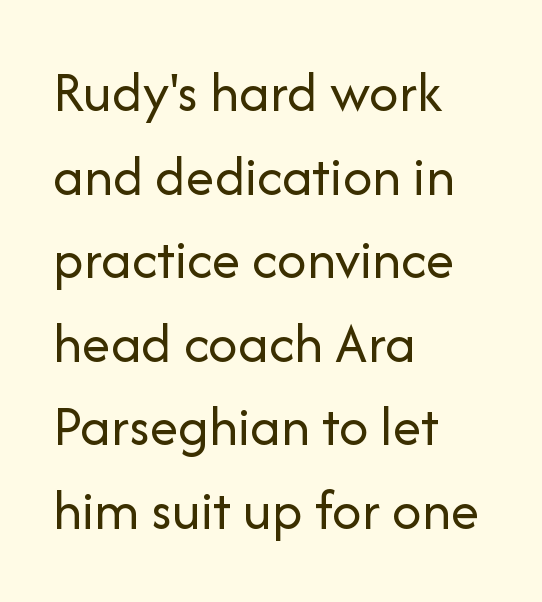
The image shows 58 px regular-weight sans-serif type, upright; set left-aligned, normal line spacing (1.44x), normal letter spacing, not underlined; low stroke contrast and a medium x-height.
